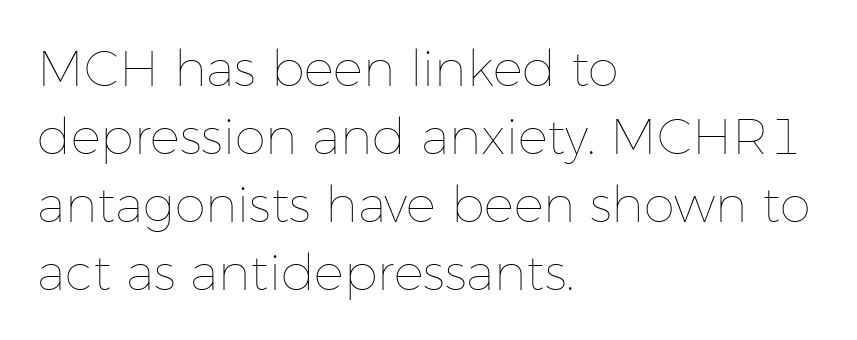
{"italic": "no", "bold": "no", "weight": "thin", "width": "normal", "stroke_contrast": "low", "x_height": "medium", "monospaced": "no", "underline": "no", "align": "left", "line_spacing": "normal", "line_spacing_ratio": 1.36, "letter_spacing": "normal", "letter_spacing_em": 0.0, "glyph_px": 50}
